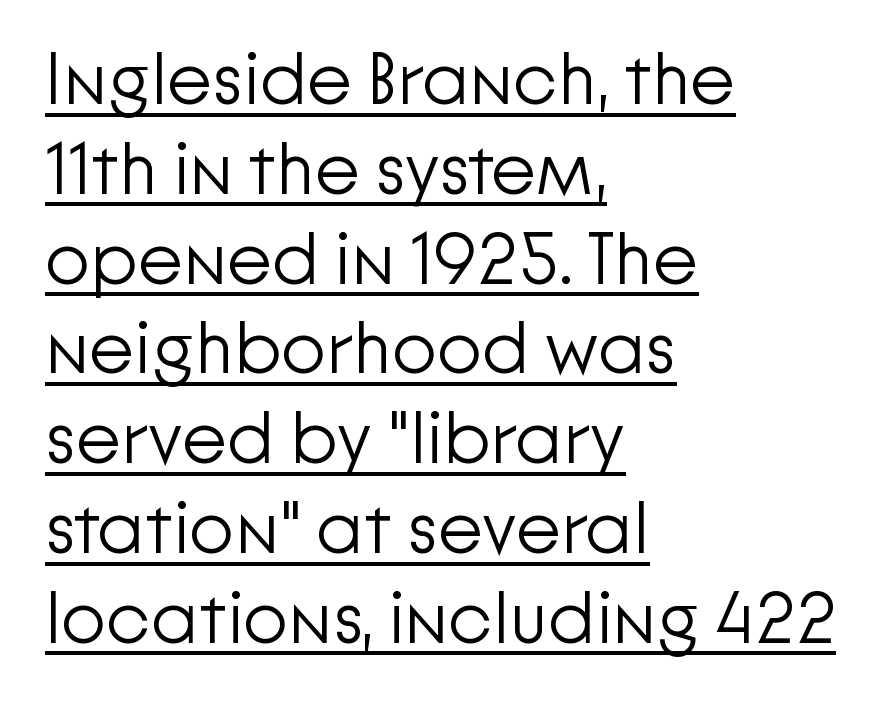
Varying glyph widths throughout — classic text-font behaviour. When letters stand straight like this, we call the style roman or upright. All the whitespace from short lines collects on the right. Compared with undecorated copy, this sample adds a rule below the words.
